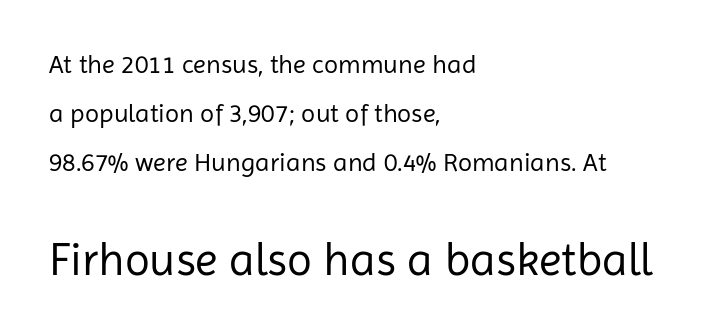
Q: Is the text bold? A: No.
Q: Is the text italic (slanted)? A: No, it is upright.
Q: Is the typeface a serif or a sans-serif typeface? A: Sans-serif.
Q: Is the text underlined? A: No.
Q: How is the paragraph aligned? A: Left-aligned.
Q: Is the spacing between letters normal or unusually wide? A: Normal.
Q: Which block of text is set in a larger size, the first (top) or the second (bottom)? A: The second (bottom) one.
Q: Width (condensed, normal, or wide)? A: Normal.
Q: Stroke contrast? A: Low.
Q: x-height? A: Medium.
Q: Monospaced? A: No.
